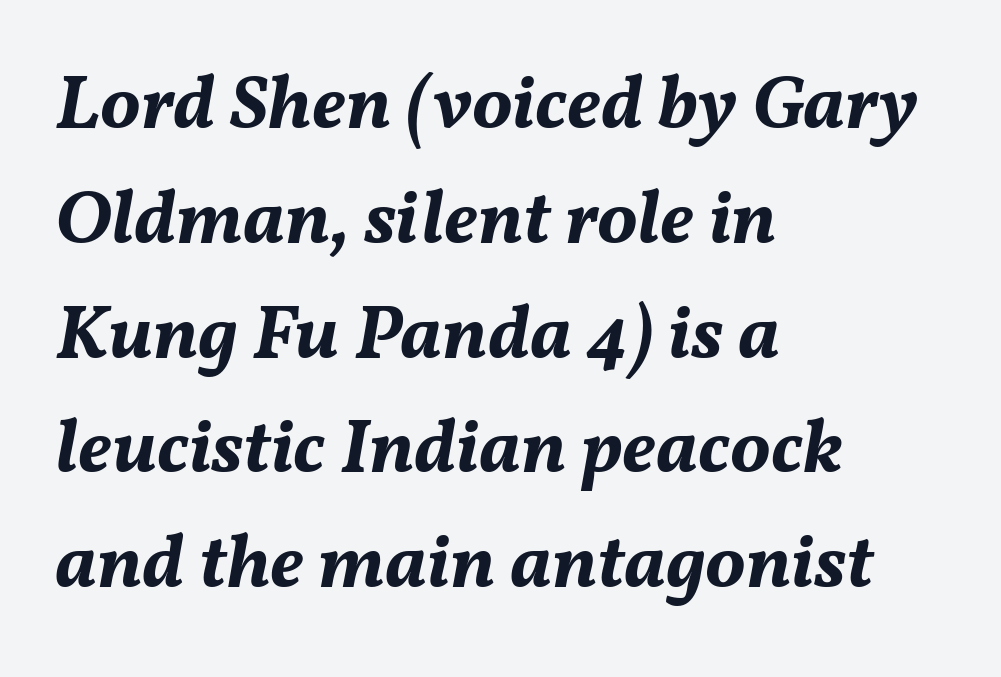
Tall strokes in this sample are angled rather than plumb. Looks like regular typesetting: each glyph gets only the width it needs. As a designer I'd log this as weight 700, bold. If you drew a ruler down the left edge, every line would touch it. Observe the ordinary spacing: letters are neighbours, not strangers.
